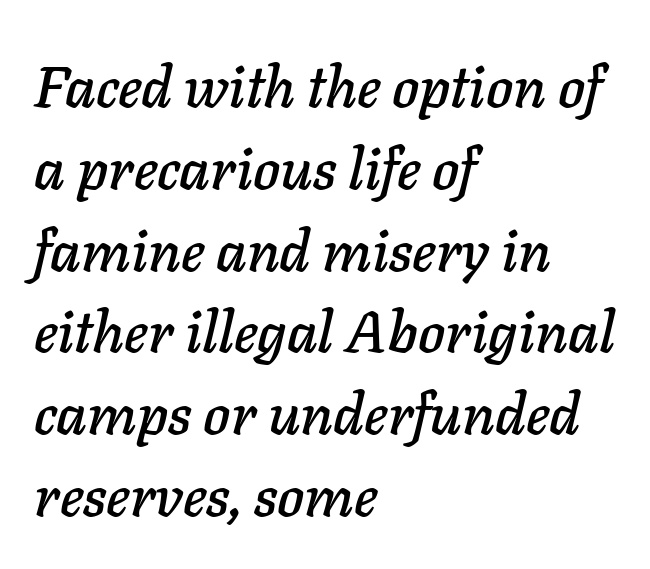
The image shows 58 px text type, italic (leaning right); set left-aligned, normal line spacing (1.41x), normal letter spacing, not underlined; low stroke contrast and a medium x-height.
